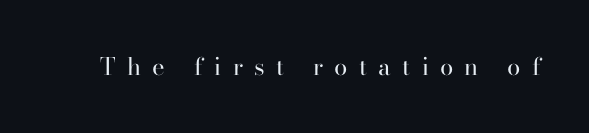
The passage shown has open, widely tracked lettering throughout. Stroke mass is kept to a normal reading level or below. The font's upright variant was chosen for this text. Bare-footed words on every line.
